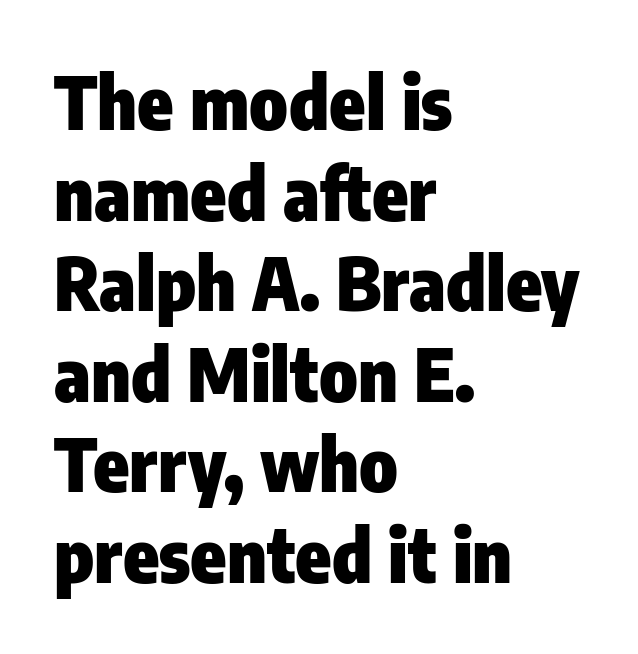
How heavy is the stroke? Heavy — this is a bold. Each line starts at the same left margin while the right side varies. Underlining? Definitely not there. Style check: upright. Here the designer chose a conventional face with non-uniform glyph widths.
